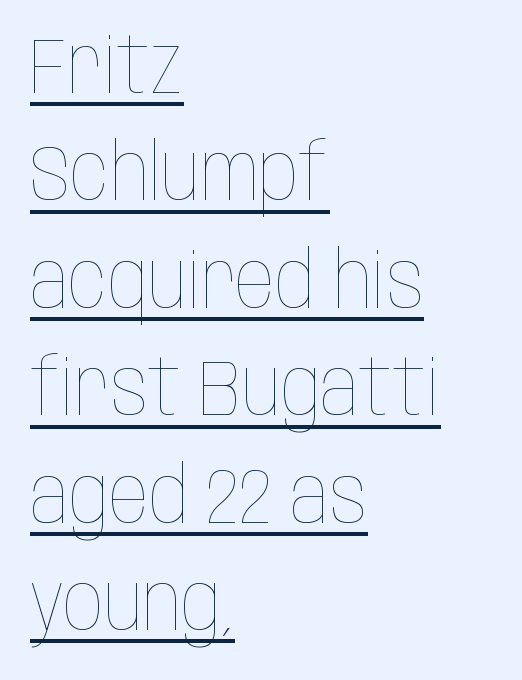
Q: Is the text bold? A: No.
Q: Is the text italic (slanted)? A: No, it is upright.
Q: Is the text underlined? A: Yes.
Q: How is the paragraph aligned? A: Left-aligned.
Q: Is the spacing between letters normal or unusually wide? A: Normal.
Q: Is the spacing between lines tight, normal or loose? A: Normal.
Q: Width (condensed, normal, or wide)? A: Condensed.
Q: Stroke contrast? A: Low.
Q: x-height? A: Large.
Q: Monospaced? A: No.
